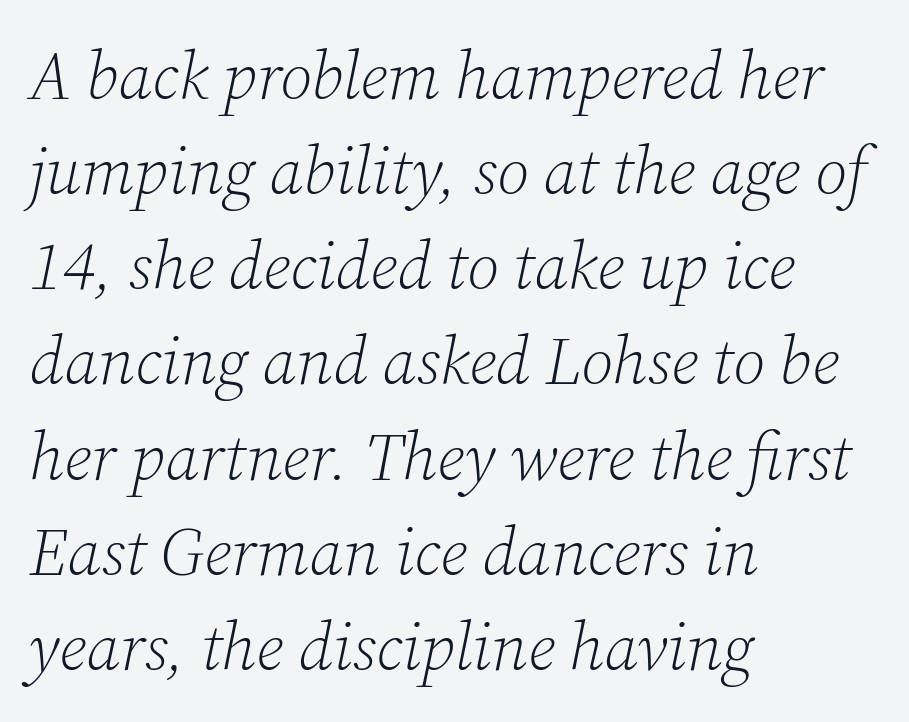
The image shows 67 px light serif type, italic (leaning right); set left-aligned, normal line spacing (1.42x), normal letter spacing, not underlined; low stroke contrast and a medium x-height.
